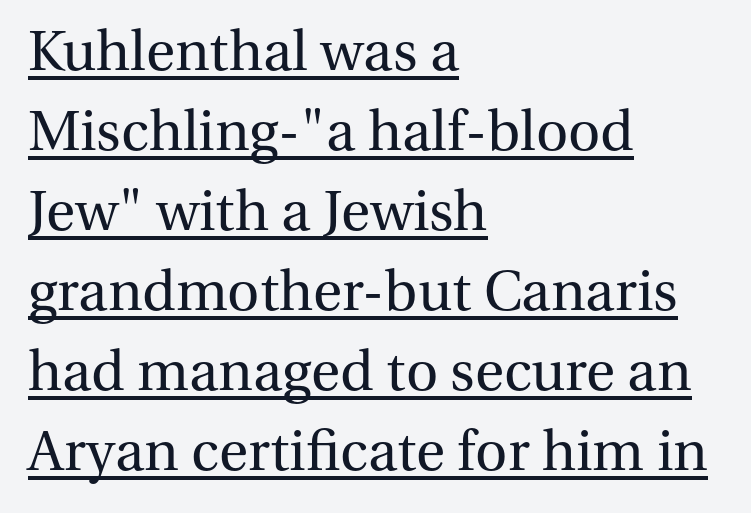
{"serif": "yes", "italic": "no", "bold": "no", "weight": "regular", "width": "normal", "stroke_contrast": "medium", "x_height": "medium", "monospaced": "no", "underline": "yes", "align": "left", "line_spacing": "normal", "line_spacing_ratio": 1.43, "letter_spacing": "normal", "letter_spacing_em": 0.0, "glyph_px": 56}
